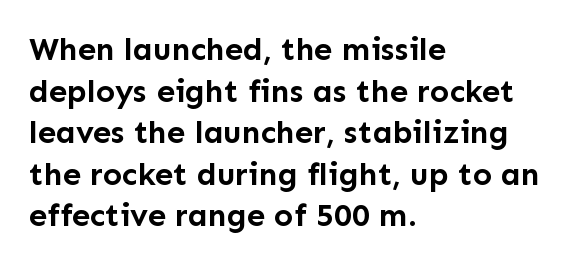
The passage shown is typed in a proportional face where columns would drift. The letters stand upright; this is a roman face. You could call the tracking neutral — neither tight nor loose. The text block is weighted toward the left margin, trailing off unevenly rightward. Each new line begins a customary step beneath the previous one. The glyphs are unaccompanied by any horizontal stroke below them.
